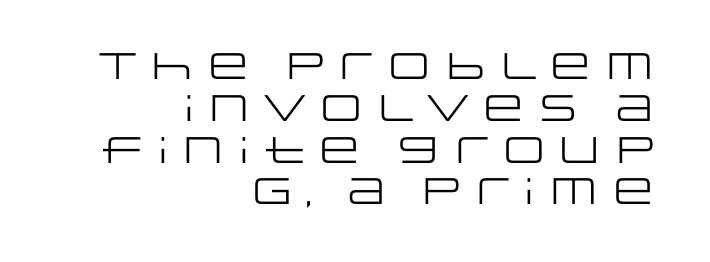
{"serif": "no", "italic": "no", "bold": "no", "weight": "regular", "width": "wide", "stroke_contrast": "low", "x_height": "large", "monospaced": "no", "underline": "no", "align": "right", "line_spacing": "tight", "line_spacing_ratio": 1.13, "letter_spacing": "normal", "letter_spacing_em": 0.0, "glyph_px": 37}
